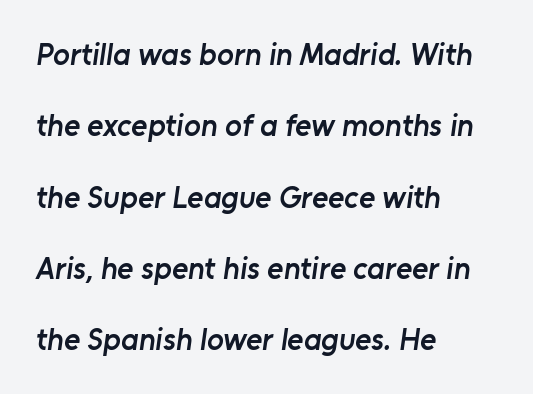
A clean baseline with only descenders dipping below it. The horizontal fit of the characters is conventional and even. Reading down the block, your eye returns to a fixed left position each line. What's the leading like? Stretched, with rows far apart. You could not count columns in this text — the font is proportionally spaced.
